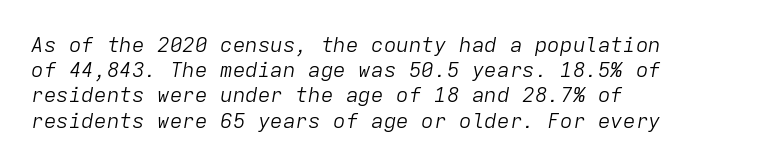
Check under the words: just untouched page. Weight: regular or lighter. Notice how the stems are inclined rather than vertical — that's the hallmark of italics. All the whitespace from short lines collects on the right. The letterforms sit shoulder to shoulder at normal distance.
